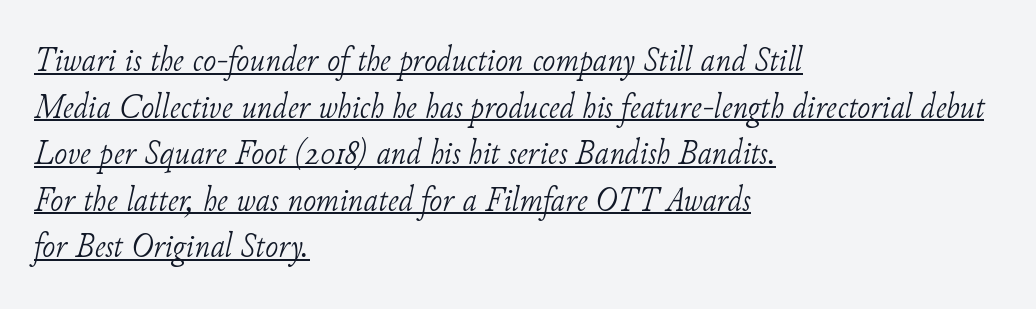
The image shows 35 px light serif type, italic (leaning right); set left-aligned, normal line spacing (1.33x), normal letter spacing, underlined; low stroke contrast and a small x-height.
